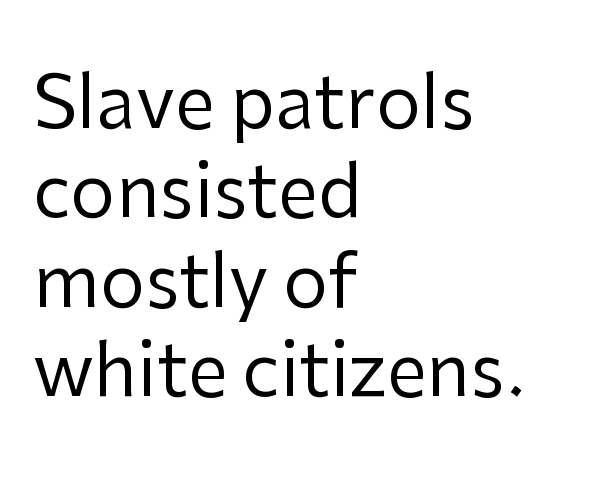
The image shows 72 px regular-weight sans-serif type, upright; set left-aligned, line spacing 1.24x, normal letter spacing, not underlined; low stroke contrast and a medium x-height.
